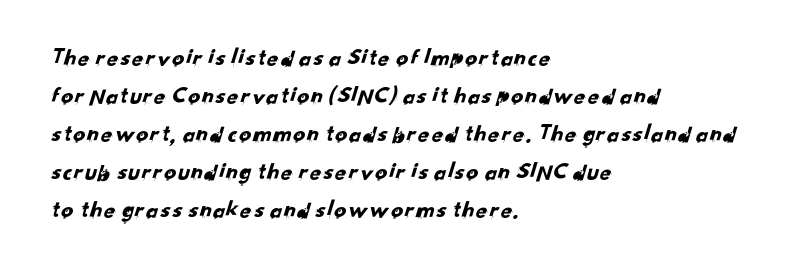
{"underline": "no", "align": "left", "line_spacing": "normal", "line_spacing_ratio": 1.58, "letter_spacing": "normal", "letter_spacing_em": 0.0, "glyph_px": 24}
